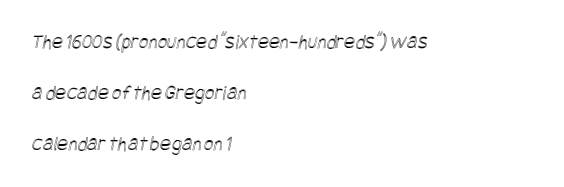
{"underline": "no", "align": "left", "line_spacing": "loose", "line_spacing_ratio": 2.44, "letter_spacing": "normal", "letter_spacing_em": 0.0, "glyph_px": 21}
